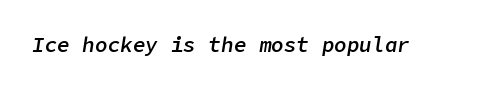
{"italic": "yes", "lean": "right", "slant_degrees": 9, "bold": "semi", "underline": "no", "letter_spacing": "normal", "letter_spacing_em": 0.0, "glyph_px": 21}
